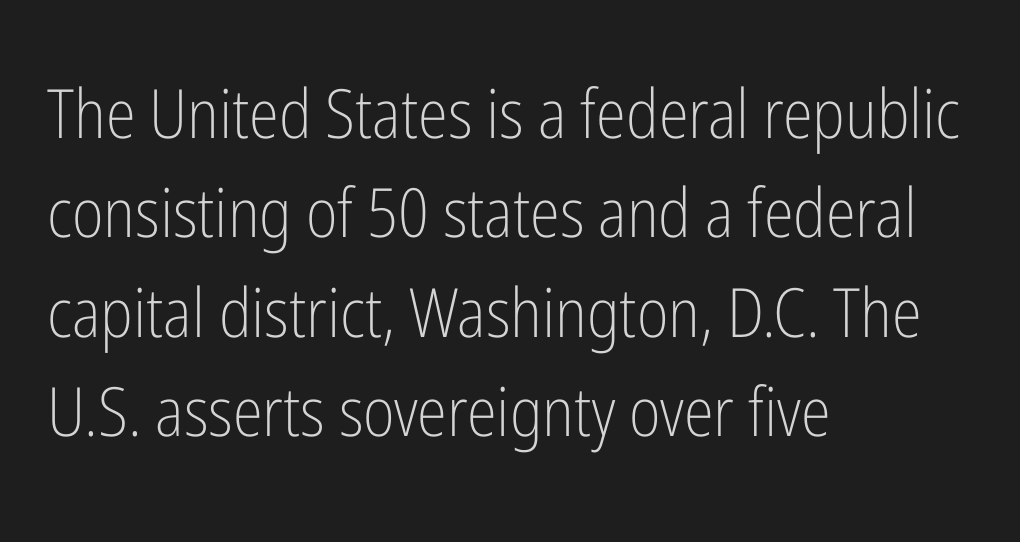
The image shows 68 px light, condensed sans-serif type, upright; set left-aligned, normal line spacing (1.46x), normal letter spacing, not underlined; low stroke contrast and a medium x-height.
